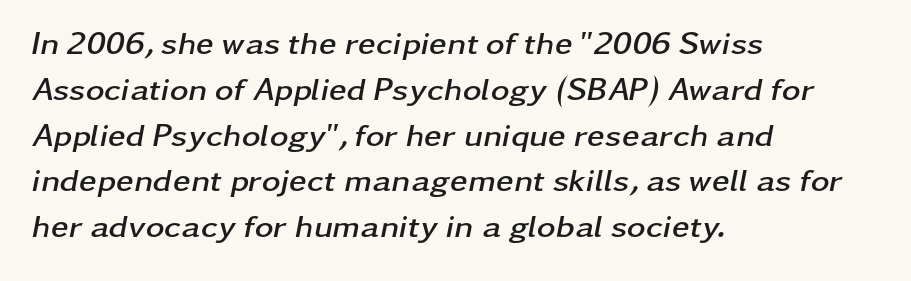
{"italic": "yes", "lean": "right", "slant_degrees": 11, "bold": "yes", "weight": "semibold", "width": "wide", "stroke_contrast": "low", "x_height": "medium", "monospaced": "no", "underline": "no", "align": "left", "line_spacing": "normal", "line_spacing_ratio": 1.43, "letter_spacing": "normal", "letter_spacing_em": 0.0, "glyph_px": 32}
